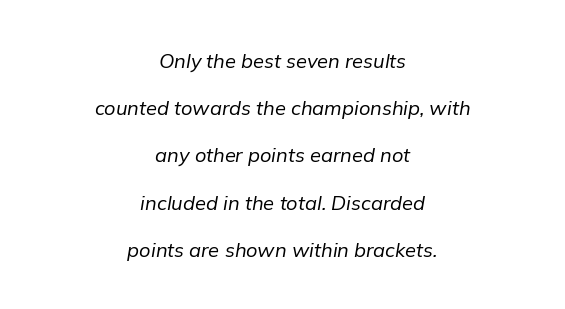
The image shows 20 px text type, italic (leaning right); set centered, loose line spacing (2.36x), normal letter spacing, not underlined.
